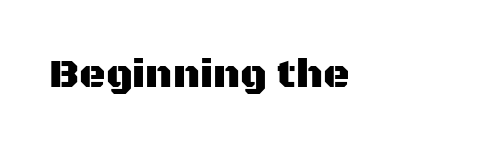
Q: Is the text italic (slanted)? A: No, it is upright.
Q: Is the typeface a serif or a sans-serif typeface? A: Sans-serif.
Q: Is the text underlined? A: No.
Q: Is the spacing between letters normal or unusually wide? A: Normal.
Q: Width (condensed, normal, or wide)? A: Normal.
Q: Stroke contrast? A: Medium.
Q: x-height? A: Large.
Q: Monospaced? A: No.
